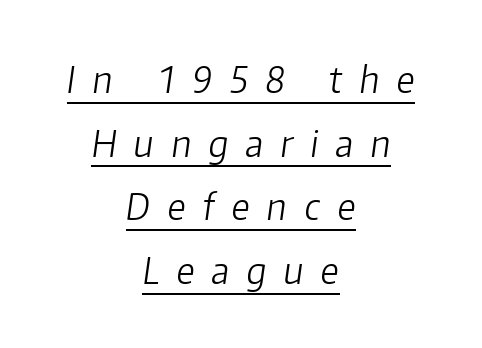
The image shows 36 px light type, italic (leaning right); set centered, line spacing 1.77x, unusually wide letter spacing (+0.48 em), underlined; low stroke contrast and a medium x-height.
